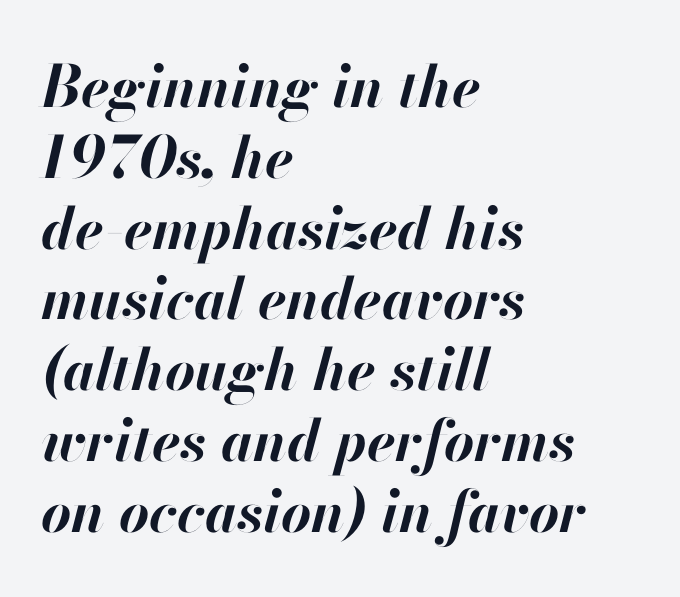
{"italic": "yes", "lean": "right", "slant_degrees": 13, "bold": "yes", "weight": "bold", "width": "normal", "stroke_contrast": "high", "x_height": "small", "monospaced": "no", "underline": "no", "align": "left", "line_spacing_ratio": 1.22, "letter_spacing": "normal", "letter_spacing_em": 0.0, "glyph_px": 58}
